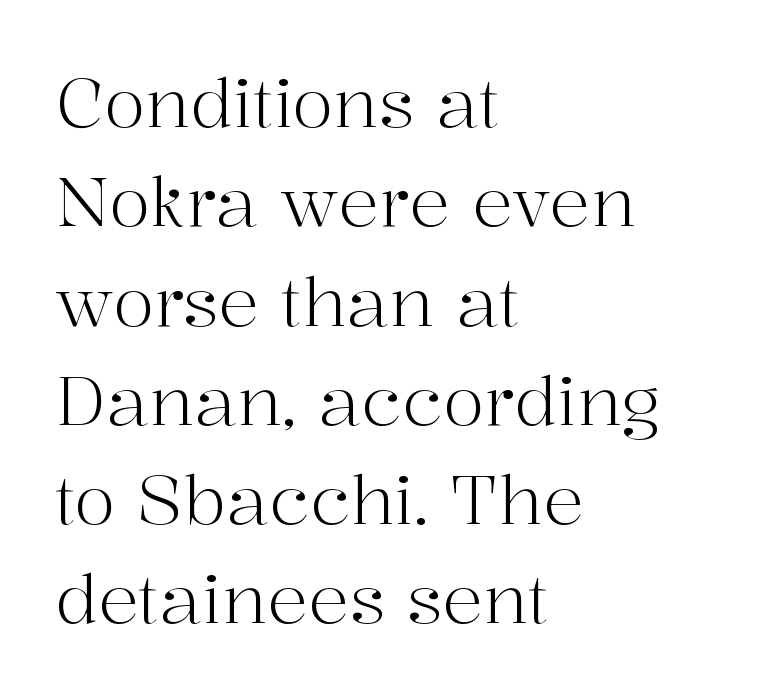
Is this a sans? No — the strokes have serifs. Letters rest on an invisible, unmarked baseline. Rendered with straight, roman letterforms. The block of text has a typical density, with ordinary space between rows. Each word holds together tightly as a unit, with standard inter-letter gaps.
